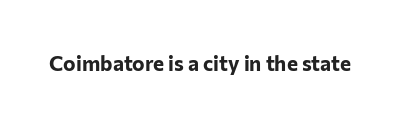
{"italic": "no", "bold": "yes", "underline": "no", "letter_spacing": "normal", "letter_spacing_em": 0.0, "glyph_px": 21}
